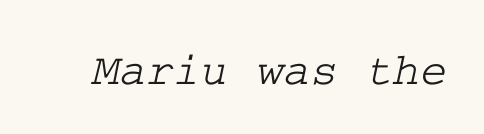
The image shows 46 px wide serif type; set normal letter spacing, not underlined; low stroke contrast and a medium x-height.
